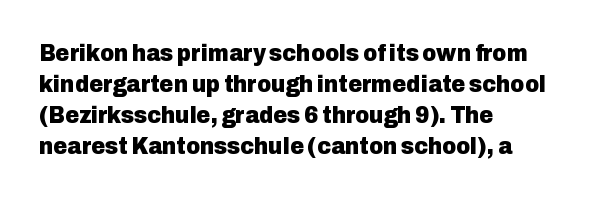
The image shows 24 px bold type, upright; set left-aligned, normal line spacing (1.29x), normal letter spacing, not underlined.
